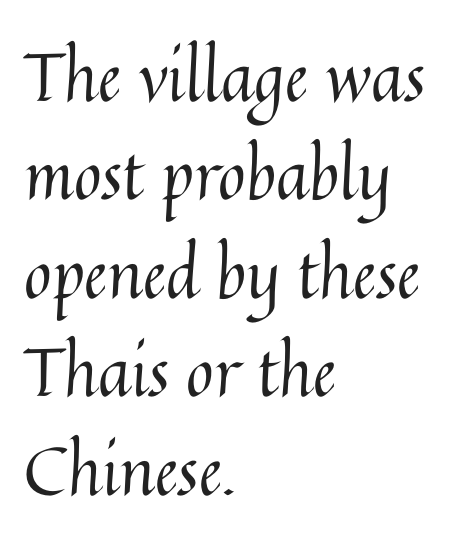
Q: Is the text bold? A: No.
Q: Is the text underlined? A: No.
Q: How is the paragraph aligned? A: Left-aligned.
Q: Is the spacing between letters normal or unusually wide? A: Normal.
Q: Is the spacing between lines tight, normal or loose? A: Normal.
Q: Width (condensed, normal, or wide)? A: Normal.
Q: Stroke contrast? A: Medium.
Q: x-height? A: Medium.
Q: Monospaced? A: No.
